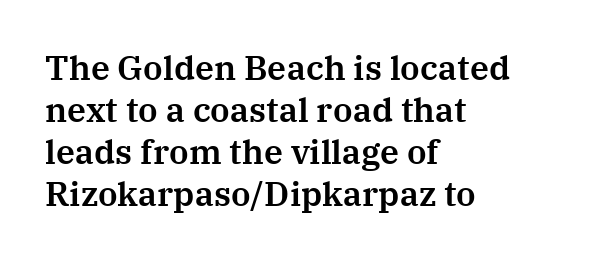
Q: Is the text italic (slanted)? A: No, it is upright.
Q: Is the typeface a serif or a sans-serif typeface? A: Serif.
Q: Is the text underlined? A: No.
Q: How is the paragraph aligned? A: Left-aligned.
Q: Is the spacing between letters normal or unusually wide? A: Normal.
Q: Width (condensed, normal, or wide)? A: Normal.
Q: Stroke contrast? A: Medium.
Q: x-height? A: Medium.
Q: Monospaced? A: No.
